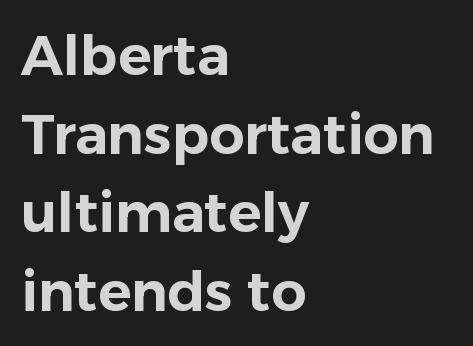
Q: Is the text italic (slanted)? A: No, it is upright.
Q: Is the typeface a serif or a sans-serif typeface? A: Sans-serif.
Q: Is the text underlined? A: No.
Q: How is the paragraph aligned? A: Left-aligned.
Q: Is the spacing between letters normal or unusually wide? A: Normal.
Q: Is the spacing between lines tight, normal or loose? A: Normal.
Q: Width (condensed, normal, or wide)? A: Normal.
Q: Stroke contrast? A: Low.
Q: x-height? A: Medium.
Q: Monospaced? A: No.
